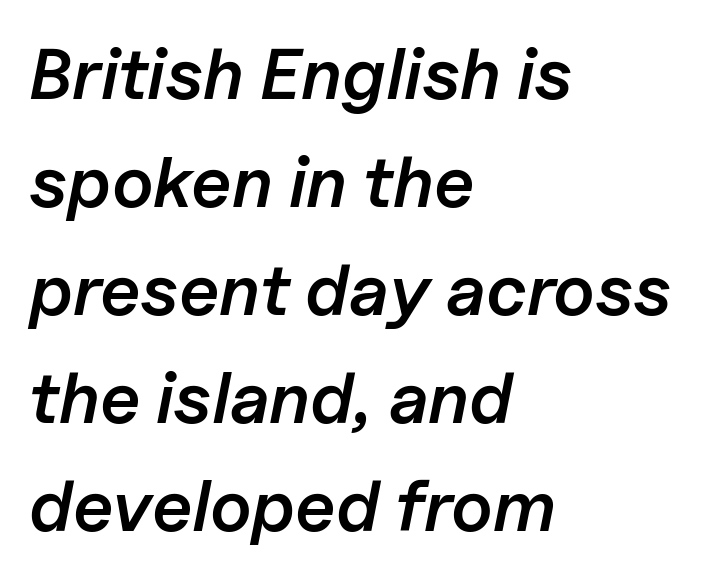
{"italic": "yes", "lean": "right", "slant_degrees": 11, "bold": "semi", "weight": "semibold", "width": "normal", "stroke_contrast": "low", "x_height": "medium", "monospaced": "no", "underline": "no", "align": "left", "line_spacing": "normal", "line_spacing_ratio": 1.5, "letter_spacing": "normal", "letter_spacing_em": 0.0, "glyph_px": 72}
